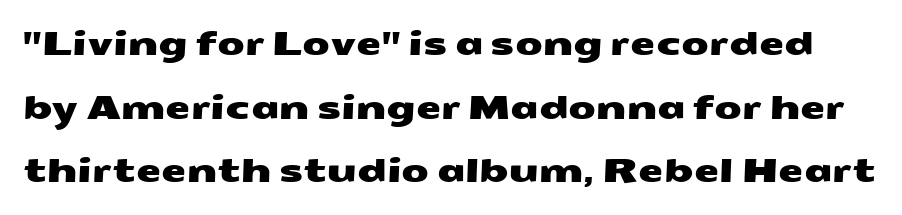
The image shows 32 px wide sans-serif type; set loose line spacing (1.99x), normal letter spacing, not underlined; medium stroke contrast and a medium x-height.
